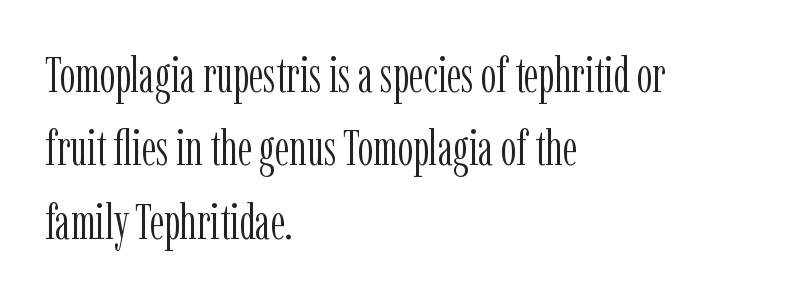
Q: Is the text bold? A: No.
Q: Is the text italic (slanted)? A: No, it is upright.
Q: Is the typeface a serif or a sans-serif typeface? A: Serif.
Q: Is the text underlined? A: No.
Q: How is the paragraph aligned? A: Left-aligned.
Q: Is the spacing between letters normal or unusually wide? A: Normal.
Q: Is the spacing between lines tight, normal or loose? A: Normal.
Q: Width (condensed, normal, or wide)? A: Condensed.
Q: Stroke contrast? A: Low.
Q: x-height? A: Medium.
Q: Monospaced? A: No.
